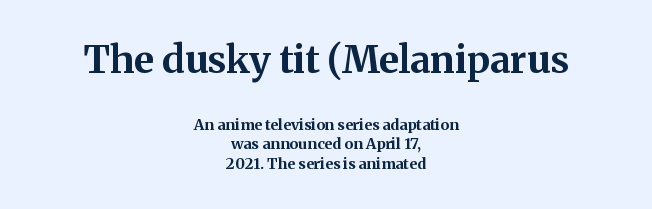
Here the glyphs are tracked normally, forming tight word shapes. Spacing verdict: proportional, widths tailored to each character. Reading down the column, the eye jumps a familiar distance to each next line. Just letters on the line, the space beneath them empty. Is this a sans? No — the strokes have serifs.
